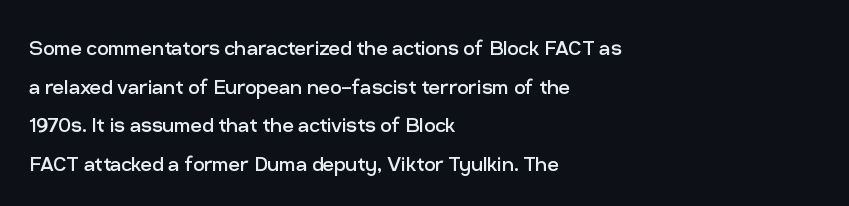
Q: Is the text bold? A: No.
Q: Is the text italic (slanted)? A: No, it is upright.
Q: Is the text underlined? A: No.
Q: How is the paragraph aligned? A: Left-aligned.
Q: Is the spacing between letters normal or unusually wide? A: Normal.
Q: Is the spacing between lines tight, normal or loose? A: Normal.
